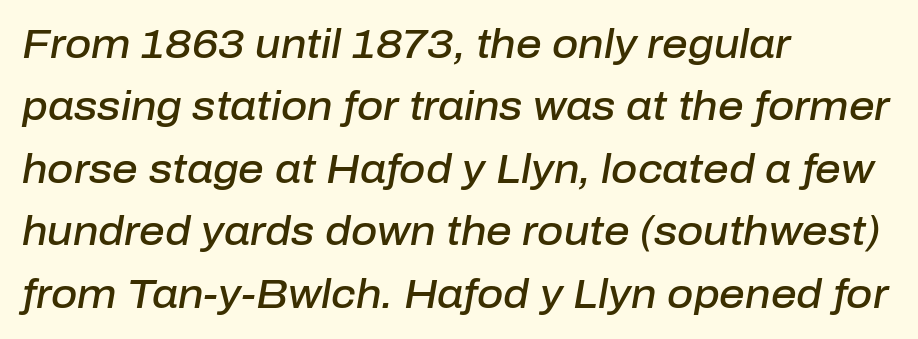
Italic: yes, the glyphs are oblique. The paragraph has a hard left edge and a soft right edge. Quick note: underline off. Normally led — the rows are evenly, conventionally spaced. The face used here is proportionally spaced, like ordinary book or web type. Stroke thickness is moderately raised; the sample reads as semibold.
